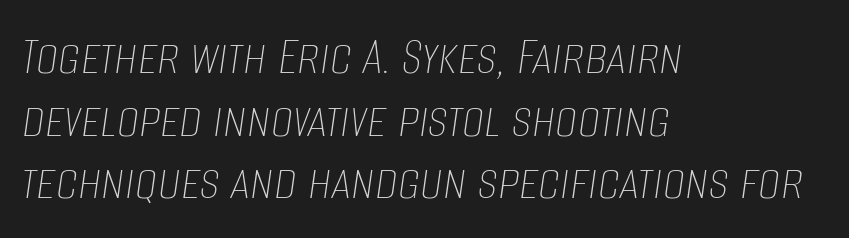
{"italic": "yes", "lean": "right", "slant_degrees": 8, "bold": "no", "weight": "thin", "width": "condensed", "stroke_contrast": "low", "x_height": "large", "monospaced": "no", "underline": "no", "align": "left", "line_spacing": "tight", "line_spacing_ratio": 1.12, "letter_spacing": "normal", "letter_spacing_em": 0.0, "glyph_px": 56}
